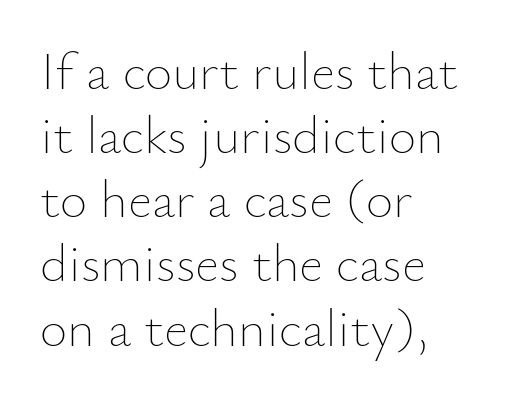
The image shows 53 px thin type, upright; set left-aligned, line spacing 1.21x, normal letter spacing, not underlined; low stroke contrast and a small x-height.
